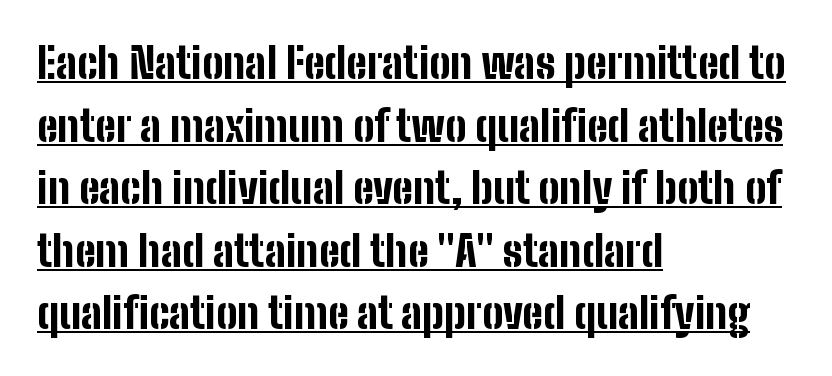
Does the type have serifs? No, each stem ends abruptly. Alignment: flush left. Varying glyph widths throughout — classic text-font behaviour. A typesetter would call this leading conventional body-copy spacing. A continuous stroke trails under the words, as in a hyperlink.
